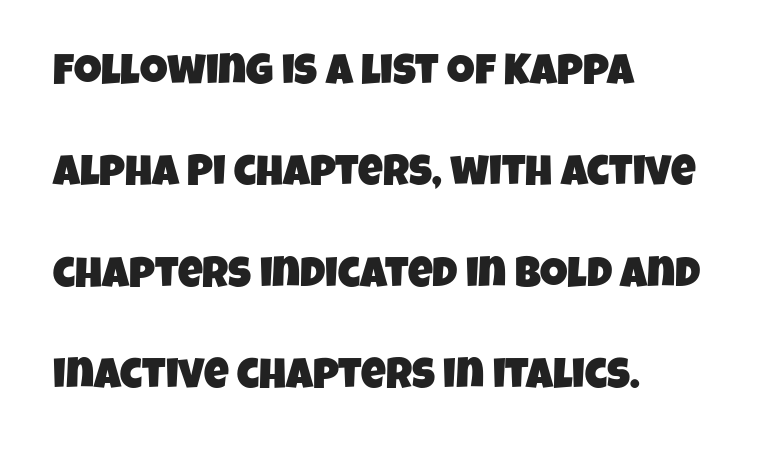
Q: Is the typeface a serif or a sans-serif typeface? A: Sans-serif.
Q: Is the text underlined? A: No.
Q: How is the paragraph aligned? A: Left-aligned.
Q: Is the spacing between letters normal or unusually wide? A: Normal.
Q: Is the spacing between lines tight, normal or loose? A: Loose.
Q: Width (condensed, normal, or wide)? A: Condensed.
Q: Stroke contrast? A: Low.
Q: x-height? A: Large.
Q: Monospaced? A: No.
